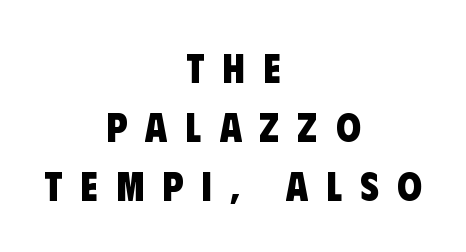
{"serif": "no", "bold": "yes", "weight": "heavy", "width": "condensed", "stroke_contrast": "low", "x_height": "large", "monospaced": "no", "underline": "no", "align": "center", "line_spacing": "normal", "line_spacing_ratio": 1.48, "letter_spacing": "wide", "letter_spacing_em": 0.46, "glyph_px": 40}
